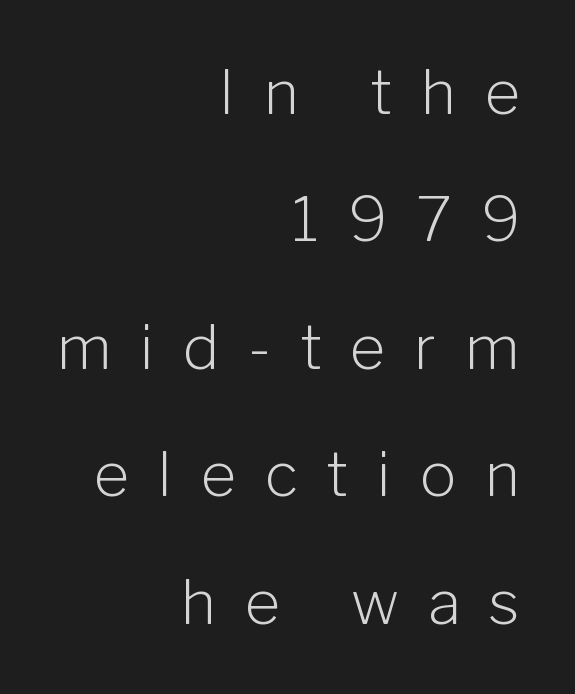
Q: Is the text bold? A: No.
Q: Is the text italic (slanted)? A: No, it is upright.
Q: Is the typeface a serif or a sans-serif typeface? A: Sans-serif.
Q: Is the text underlined? A: No.
Q: How is the paragraph aligned? A: Right-aligned.
Q: Is the spacing between letters normal or unusually wide? A: Unusually wide.
Q: Is the spacing between lines tight, normal or loose? A: Loose.
Q: Width (condensed, normal, or wide)? A: Normal.
Q: Stroke contrast? A: Low.
Q: x-height? A: Medium.
Q: Monospaced? A: No.
